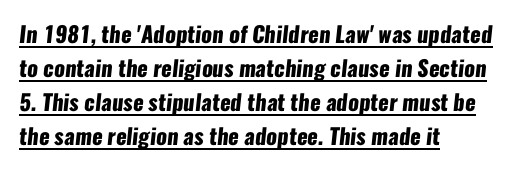
Q: Is the text bold? A: Yes.
Q: Is the text underlined? A: Yes.
Q: How is the paragraph aligned? A: Left-aligned.
Q: Is the spacing between letters normal or unusually wide? A: Normal.
Q: Is the spacing between lines tight, normal or loose? A: Normal.
